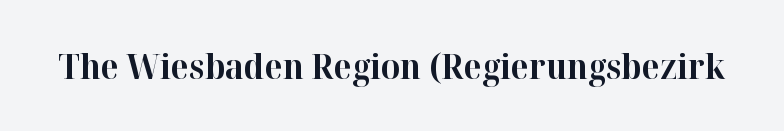
Nobody touched the tracking dial on this one. Yep, those are serifs on the letters. The string is rendered with underlining switched off. Spacing verdict: proportional, widths tailored to each character. These lines carry a lot of weight — the face is fully bold.
